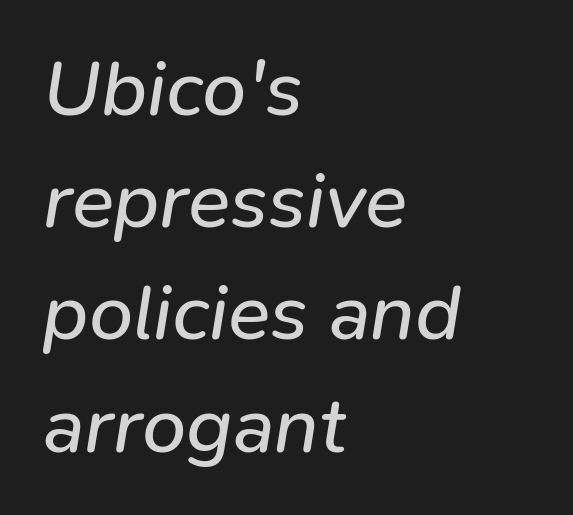
Q: Is the text bold? A: No.
Q: Is the text italic (slanted)? A: Yes, it leans right by about 9 degrees.
Q: Is the text underlined? A: No.
Q: How is the paragraph aligned? A: Left-aligned.
Q: Is the spacing between letters normal or unusually wide? A: Normal.
Q: Is the spacing between lines tight, normal or loose? A: Normal.
Q: Width (condensed, normal, or wide)? A: Normal.
Q: Stroke contrast? A: Low.
Q: x-height? A: Medium.
Q: Monospaced? A: No.
